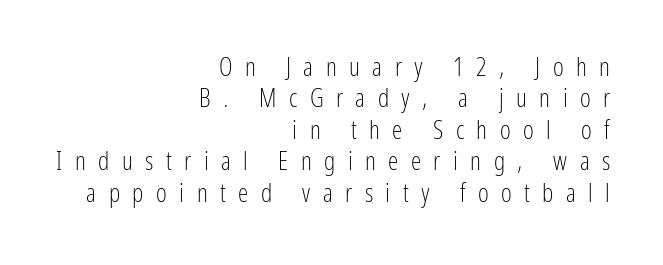
The image shows 26 px text type, upright; set right-aligned, line spacing 1.21x, unusually wide letter spacing (+0.48 em), not underlined.
